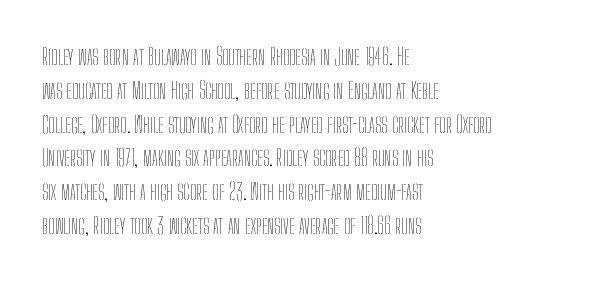
Just letters on the line, the space beneath them empty. Evenly set lines give the paragraph a standard silhouette. Heft: none added — not bold. Notice how the passage keeps a crisp vertical edge on the left only. No extra tracking has been applied to these lines. A roman cut, with each character standing at attention.
